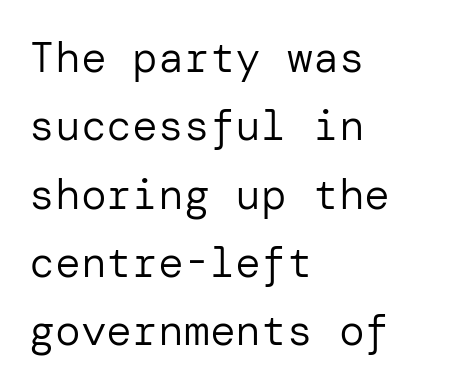
Reading down the block, your eye returns to a fixed left position each line. This rendering features lettering with no underline. Serif or sans? Sans — the stroke terminals are bare. Stem width sits at or under what a default text font uses.
